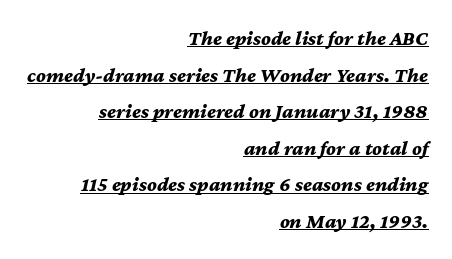
Q: Is the text bold? A: Yes.
Q: Is the text italic (slanted)? A: Yes, it leans right by about 12 degrees.
Q: Is the text underlined? A: Yes.
Q: How is the paragraph aligned? A: Right-aligned.
Q: Is the spacing between letters normal or unusually wide? A: Normal.
